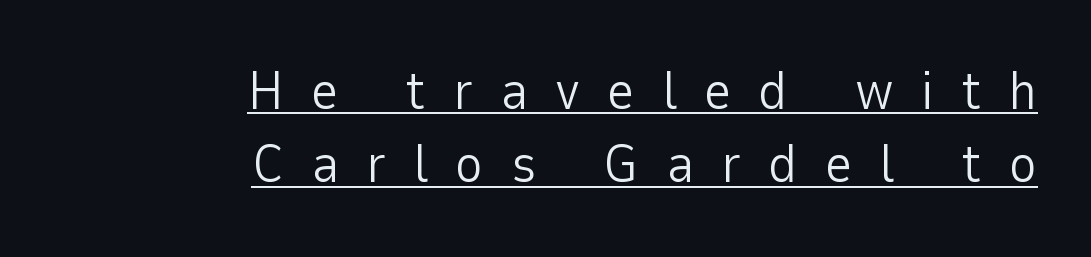
Successive baselines arrive at the customary interval. Notice how the stems are strictly vertical — no italics here. The glyphs are accompanied by a horizontal stroke just below them. Inter-character spacing is expanded well beyond the font's built-in metrics. Look at the bottom of the vertical strokes: they stop flat, with no serifs.
